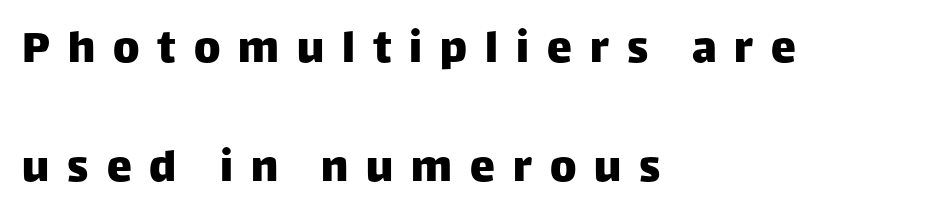
The image shows 50 px sans-serif type, upright; set left-aligned, loose line spacing (2.39x), unusually wide letter spacing (+0.36 em), not underlined; low stroke contrast and a large x-height.
